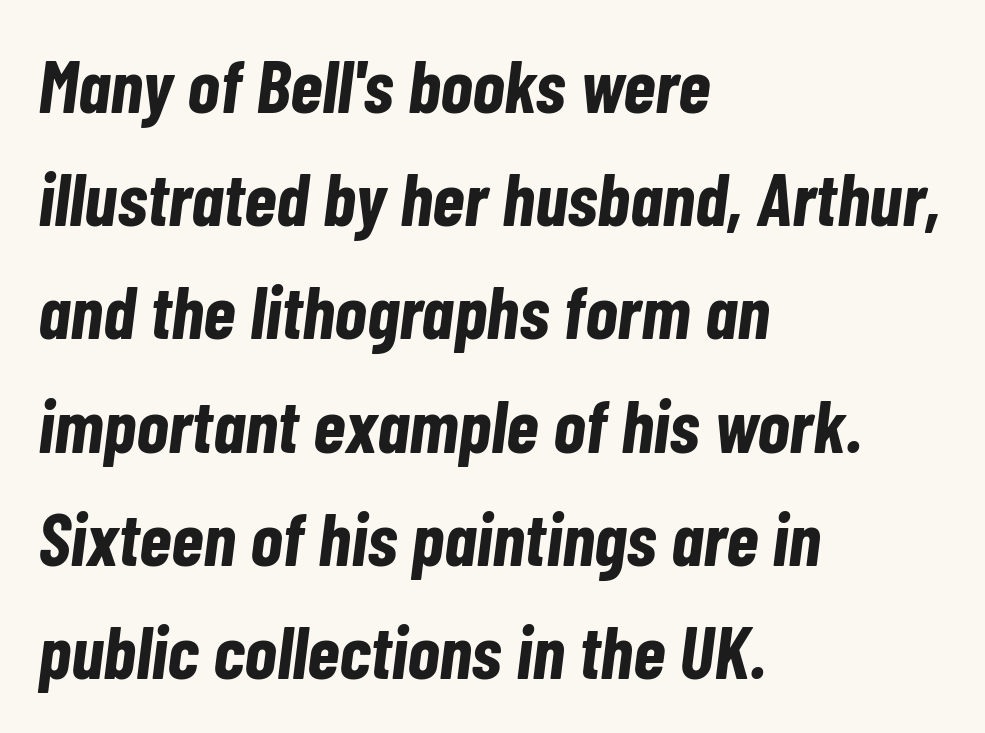
Emphasis by weight is at full strength: bold. How are the letters spaced? Ordinarily, with no added tracking. Looks like regular typesetting: each glyph gets only the width it needs. Italic? Definitely — the glyphs are oblique. Vertical spacing — default.
